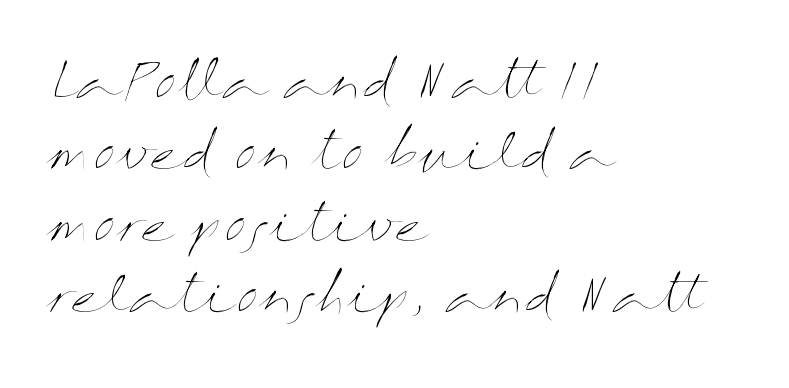
Q: Is the text bold? A: No.
Q: Is the text italic (slanted)? A: Yes.
Q: Is the text underlined? A: No.
Q: How is the paragraph aligned? A: Left-aligned.
Q: Is the spacing between letters normal or unusually wide? A: Normal.
Q: Is the spacing between lines tight, normal or loose? A: Normal.
Q: Width (condensed, normal, or wide)? A: Wide.
Q: Stroke contrast? A: Medium.
Q: x-height? A: Medium.
Q: Monospaced? A: No.
